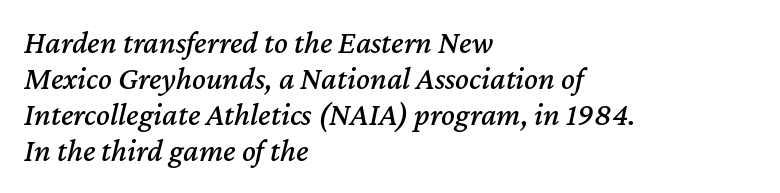
{"italic": "yes", "lean": "right", "slant_degrees": 12, "width": "normal", "stroke_contrast": "medium", "x_height": "medium", "monospaced": "no", "underline": "no", "align": "left", "line_spacing": "tight", "line_spacing_ratio": 1.13, "letter_spacing": "normal", "letter_spacing_em": 0.0, "glyph_px": 32}
